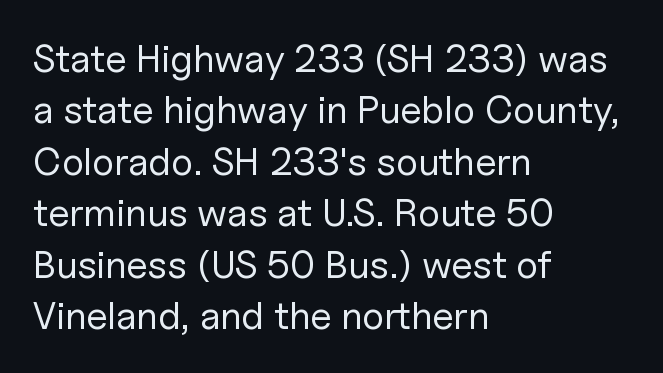
This sample uses plain, unmodified letter spacing. If you drew a ruler down the left edge, every line would touch it. Think of a printed novel: that variable character pitch is what you see here. No extra ink here — the face is not bold.
